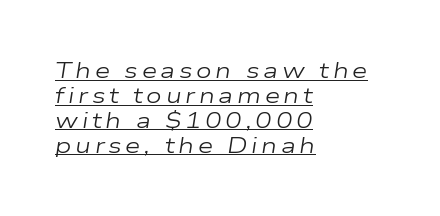
The image shows 22 px text type, italic (leaning right); set left-aligned, tight line spacing (1.13x), underlined.
